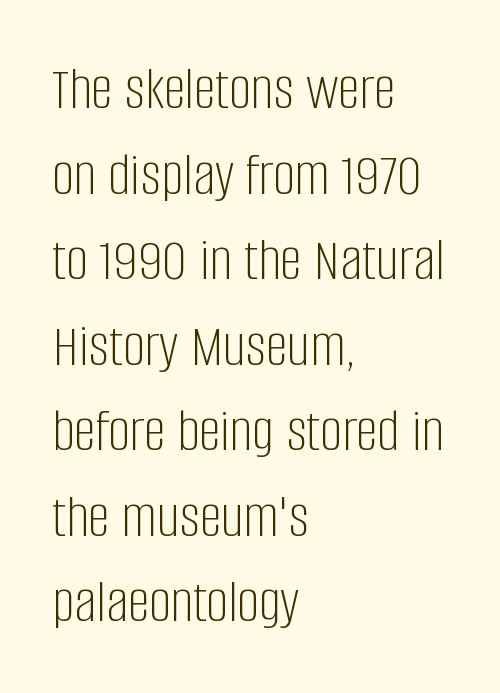
The strokes carry an ordinary text weight at most. Spacing verdict: proportional, widths tailored to each character. These lines are set flush left with a ragged right edge. The designer left line spacing at the default.
